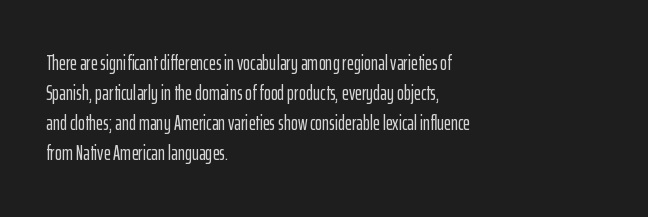
{"italic": "no", "underline": "no", "align": "left", "line_spacing": "normal", "line_spacing_ratio": 1.43, "letter_spacing": "normal", "letter_spacing_em": 0.0, "glyph_px": 21}
